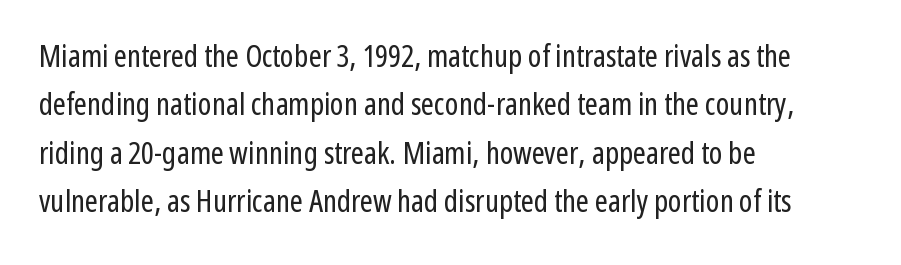
The image shows 31 px regular-weight, condensed sans-serif type, upright; set left-aligned, normal line spacing (1.56x), normal letter spacing, not underlined; low stroke contrast and a medium x-height.
